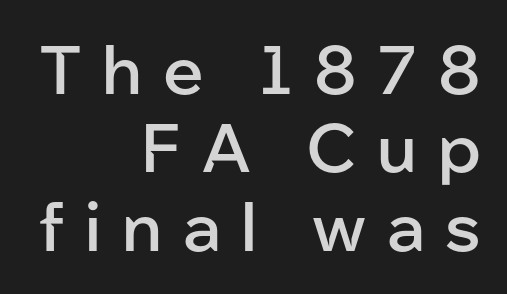
{"serif": "no", "italic": "no", "bold": "semi", "weight": "semibold", "width": "normal", "stroke_contrast": "low", "x_height": "medium", "monospaced": "no", "underline": "no", "align": "right", "line_spacing_ratio": 1.17, "letter_spacing": "wide", "letter_spacing_em": 0.31, "glyph_px": 67}
